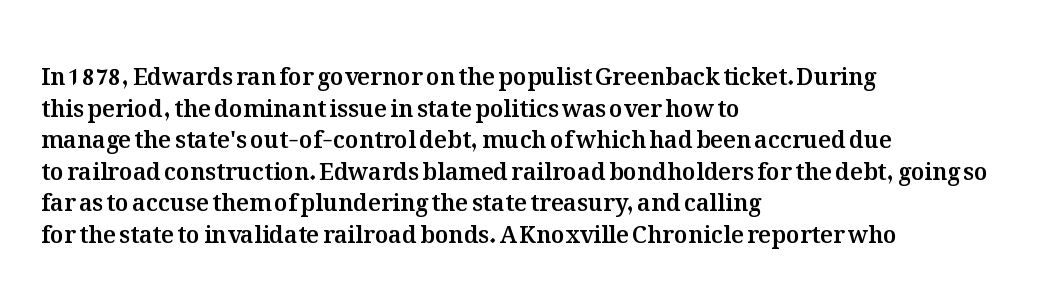
{"italic": "no", "underline": "no", "align": "left", "line_spacing": "normal", "line_spacing_ratio": 1.37, "letter_spacing": "normal", "letter_spacing_em": 0.0, "glyph_px": 23}
